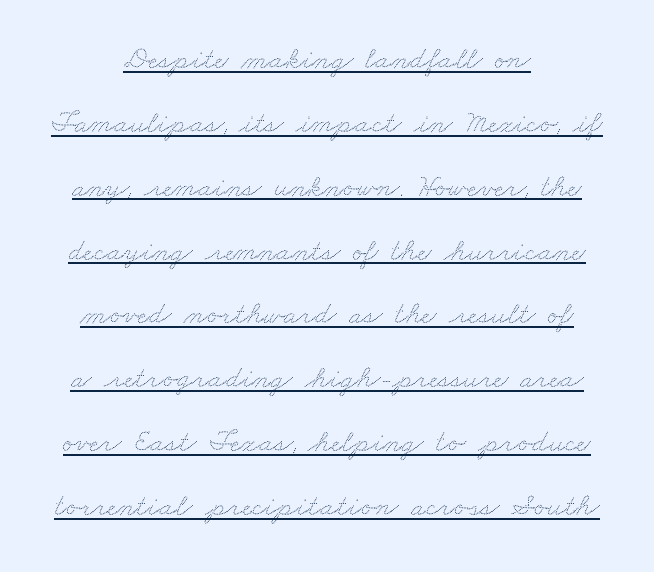
Character widths vary here, with narrow letters taking less room than wide ones. This sample trades compactness for vertical openness between lines. This rendering features underlined lettering. The passage shown has conventional tracking throughout.
